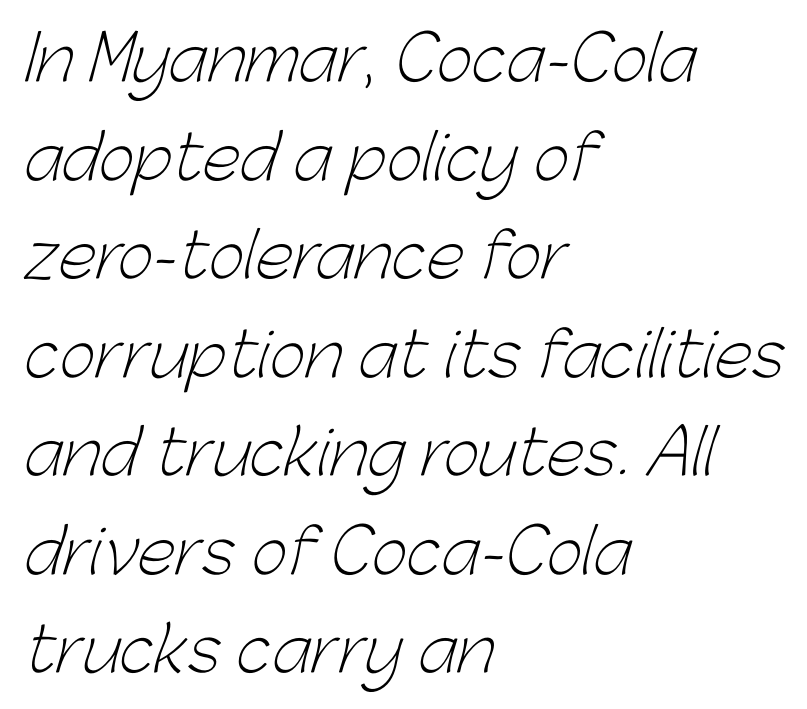
Q: Is the text bold? A: No.
Q: Is the typeface a serif or a sans-serif typeface? A: Sans-serif.
Q: Is the text underlined? A: No.
Q: How is the paragraph aligned? A: Left-aligned.
Q: Is the spacing between letters normal or unusually wide? A: Normal.
Q: Is the spacing between lines tight, normal or loose? A: Normal.
Q: Width (condensed, normal, or wide)? A: Normal.
Q: Stroke contrast? A: Low.
Q: x-height? A: Medium.
Q: Monospaced? A: No.
